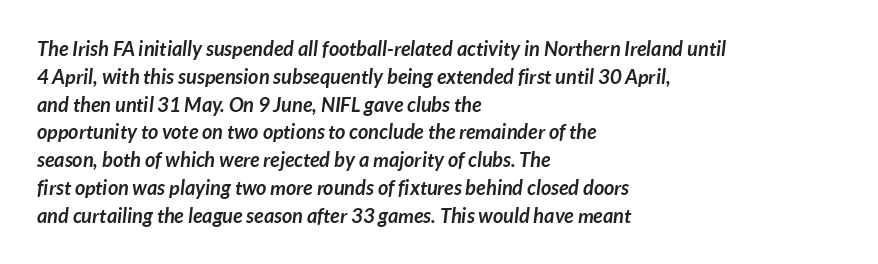
Does the copy run flush right? No — it runs flush left. Descenders hang freely into open space. The passage shown is emphatically bold. Whoever set this chose a conventional vertical rhythm.
